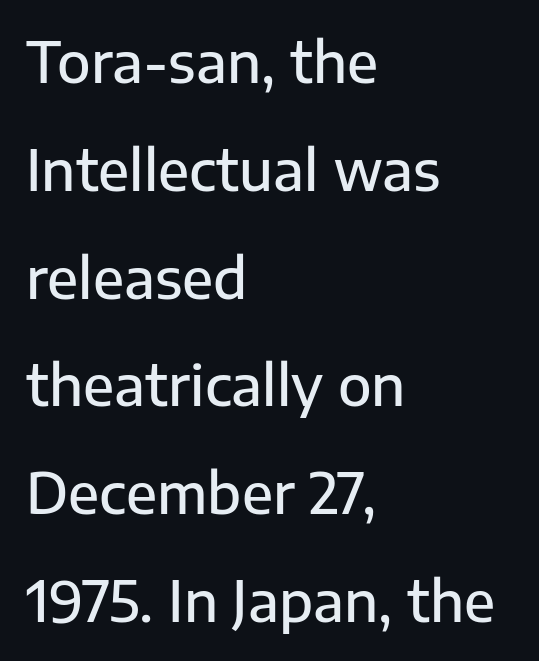
The image shows 55 px semibold sans-serif type, upright; set left-aligned, loose line spacing (1.96x), normal letter spacing, not underlined; low stroke contrast and a medium x-height.
